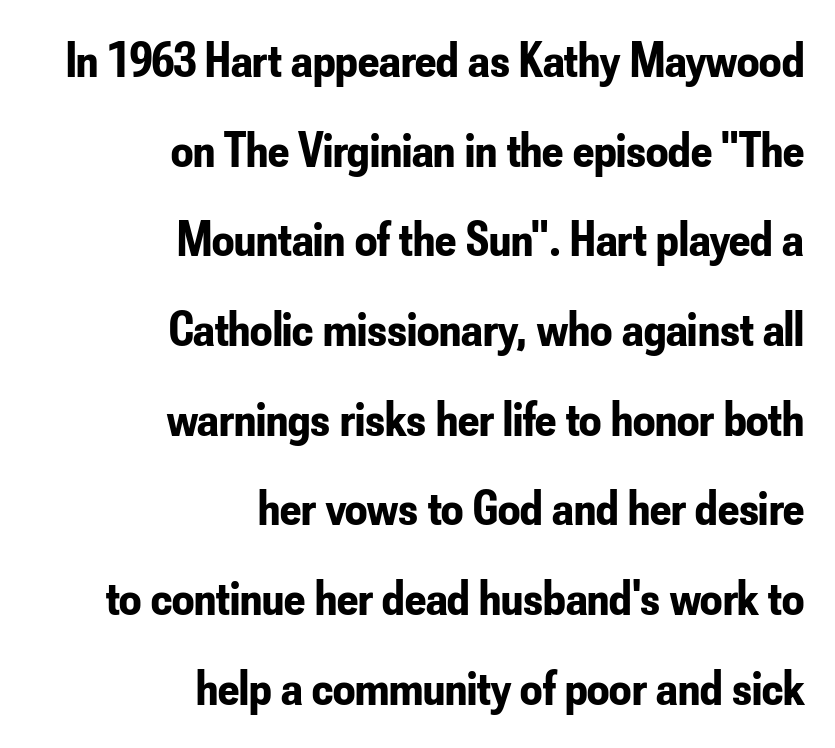
The image shows 49 px bold, condensed sans-serif type, upright; set right-aligned, line spacing 1.83x, normal letter spacing, not underlined; low stroke contrast and a small x-height.
